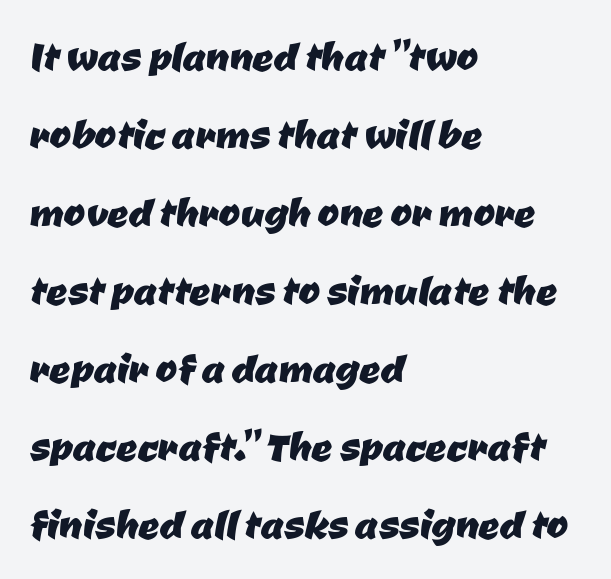
Teacher's note: observe the even left margin — that is flush-left alignment. A bare baseline throughout the passage. Short note: letters normally spaced. Normally led — the rows are evenly, conventionally spaced. The typeface chosen for these lines omits serifs.
